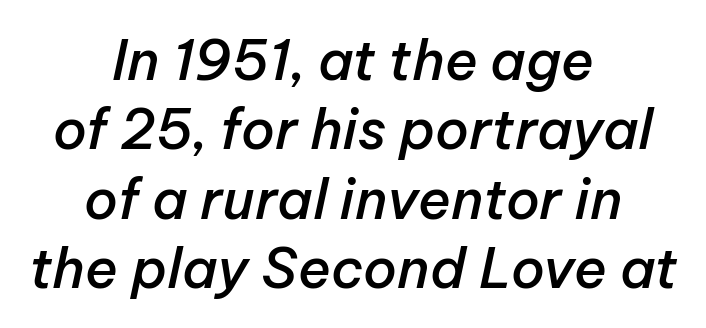
Q: Is the text bold? A: Semi-bold.
Q: Is the text italic (slanted)? A: Yes, it leans right by about 12 degrees.
Q: Is the text underlined? A: No.
Q: How is the paragraph aligned? A: Centered.
Q: Is the spacing between letters normal or unusually wide? A: Normal.
Q: Is the spacing between lines tight, normal or loose? A: Normal.
Q: Width (condensed, normal, or wide)? A: Normal.
Q: Stroke contrast? A: Low.
Q: x-height? A: Medium.
Q: Monospaced? A: No.
